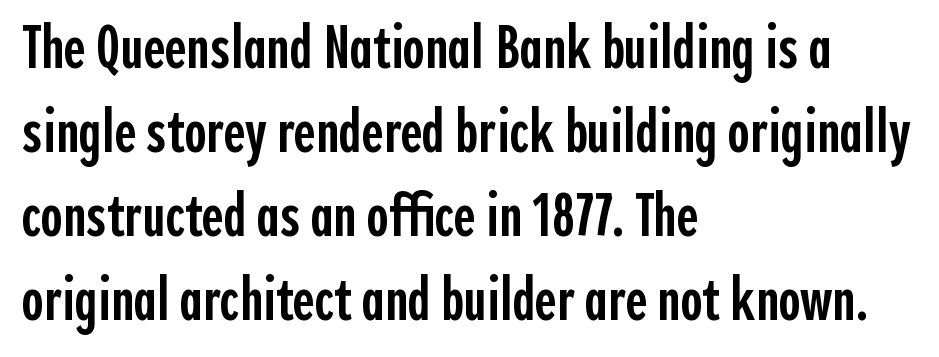
Q: Is the text bold? A: Semi-bold.
Q: Is the text italic (slanted)? A: No, it is upright.
Q: Is the typeface a serif or a sans-serif typeface? A: Sans-serif.
Q: Is the text underlined? A: No.
Q: How is the paragraph aligned? A: Left-aligned.
Q: Is the spacing between letters normal or unusually wide? A: Normal.
Q: Is the spacing between lines tight, normal or loose? A: Normal.
Q: Width (condensed, normal, or wide)? A: Condensed.
Q: x-height? A: Medium.
Q: Monospaced? A: No.
